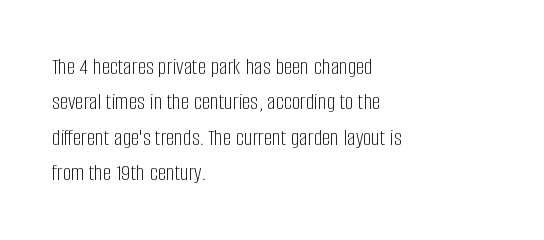
{"italic": "no", "bold": "no", "underline": "no", "align": "left", "line_spacing": "normal", "line_spacing_ratio": 1.47, "letter_spacing": "normal", "letter_spacing_em": 0.0, "glyph_px": 24}
